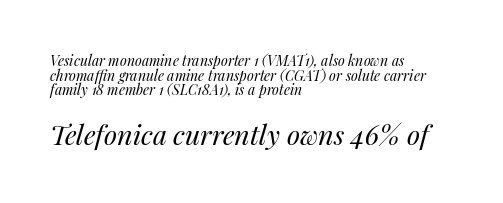
The image shows 27 px text type, italic (leaning right); set left-aligned, tight line spacing (1.04x), normal letter spacing, not underlined; the second (bottom) block is 1.93x larger.
